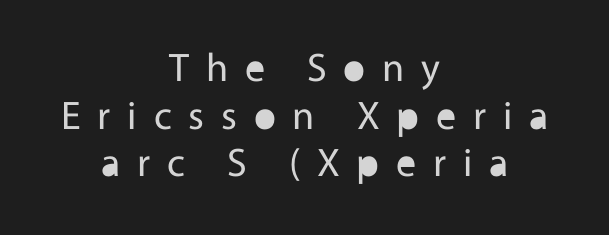
Q: Is the text bold? A: No.
Q: Is the text italic (slanted)? A: No, it is upright.
Q: Is the typeface a serif or a sans-serif typeface? A: Sans-serif.
Q: Is the text underlined? A: No.
Q: How is the paragraph aligned? A: Centered.
Q: Is the spacing between letters normal or unusually wide? A: Unusually wide.
Q: Width (condensed, normal, or wide)? A: Normal.
Q: x-height? A: Medium.
Q: Monospaced? A: No.
